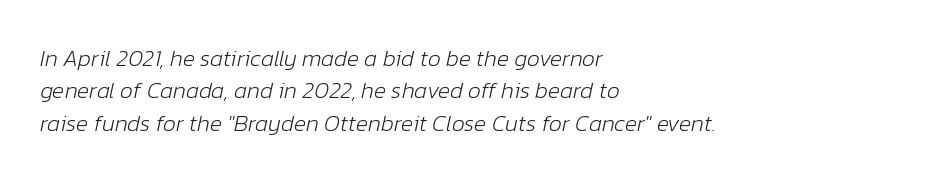
{"italic": "yes", "lean": "right", "slant_degrees": 12, "bold": "no", "underline": "no", "align": "left", "line_spacing": "normal", "line_spacing_ratio": 1.41, "letter_spacing": "normal", "letter_spacing_em": 0.0, "glyph_px": 23}
